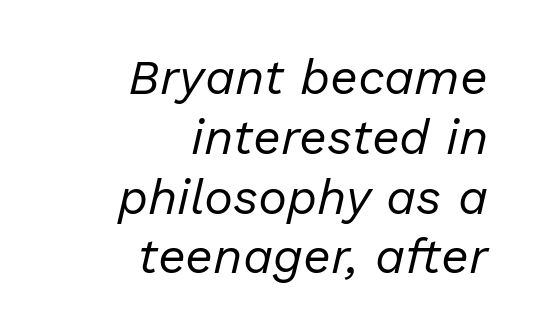
The image shows 49 px regular-weight type, italic (leaning right); set right-aligned, line spacing 1.22x, normal letter spacing, not underlined; low stroke contrast and a medium x-height.
